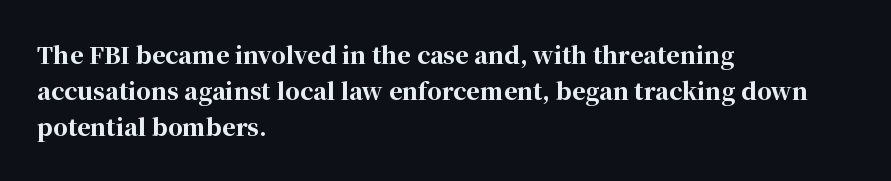
{"italic": "no", "bold": "yes", "underline": "no", "align": "left", "line_spacing": "normal", "line_spacing_ratio": 1.57, "letter_spacing": "normal", "letter_spacing_em": 0.0, "glyph_px": 23}
